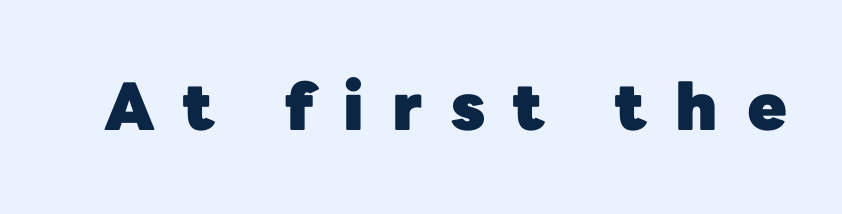
{"serif": "no", "italic": "no", "bold": "yes", "weight": "heavy", "width": "normal", "stroke_contrast": "low", "x_height": "medium", "monospaced": "no", "underline": "no", "letter_spacing": "wide", "letter_spacing_em": 0.44, "glyph_px": 65}
